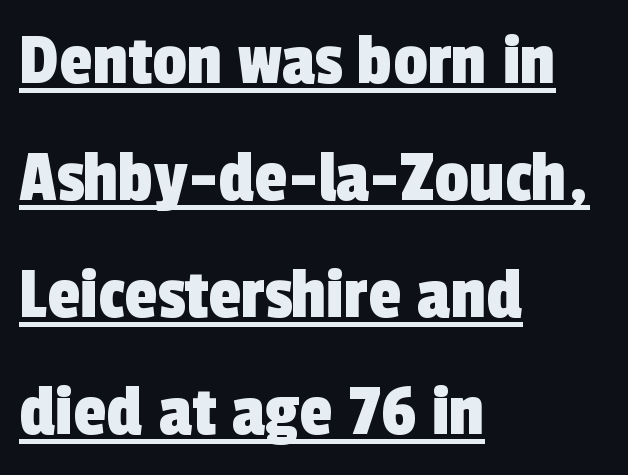
{"serif": "no", "width": "condensed", "x_height": "medium", "monospaced": "no", "underline": "yes", "align": "left", "line_spacing": "normal", "line_spacing_ratio": 1.54, "letter_spacing": "normal", "letter_spacing_em": 0.0, "glyph_px": 76}
